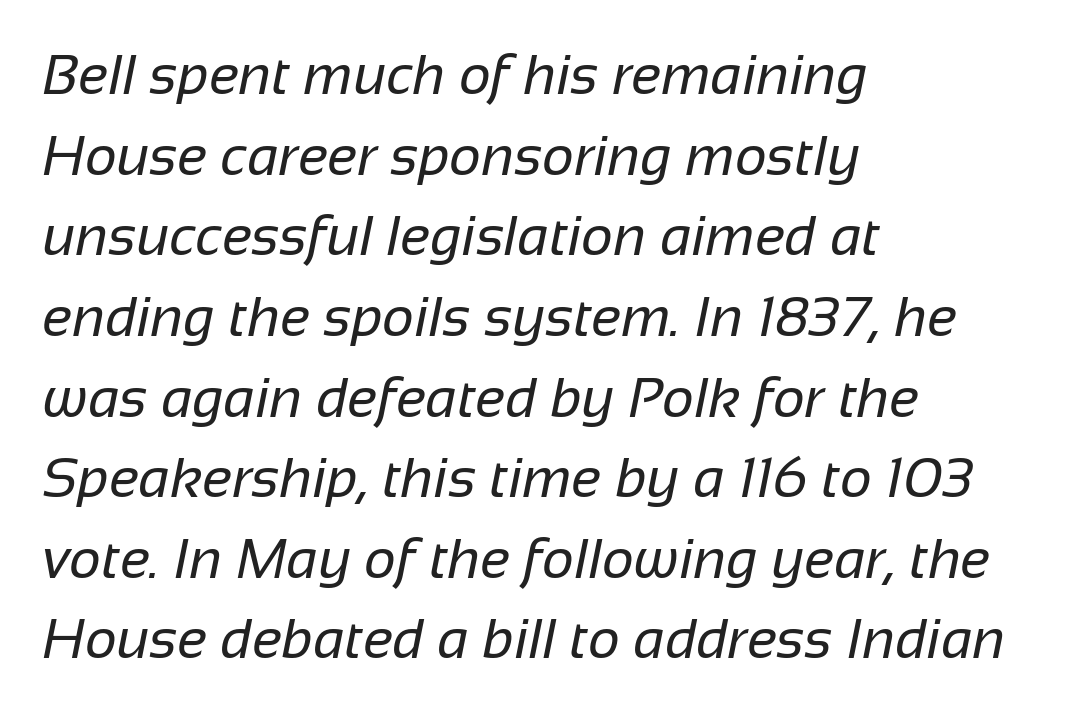
The image shows 56 px regular-weight sans-serif type; set left-aligned, normal line spacing (1.44x), normal letter spacing, not underlined; low stroke contrast and a medium x-height.
